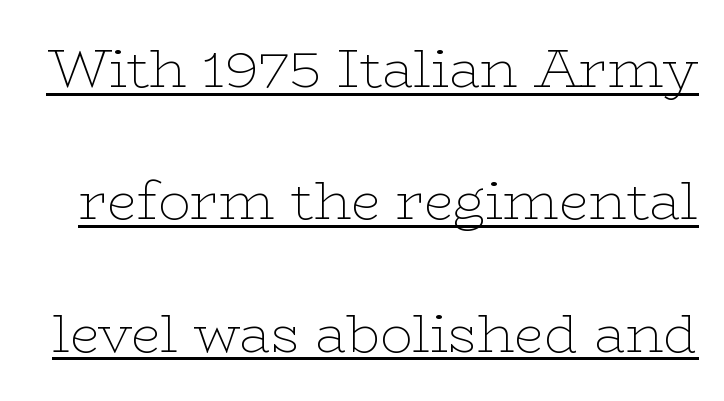
Q: Is the text bold? A: No.
Q: Is the text italic (slanted)? A: No, it is upright.
Q: Is the typeface a serif or a sans-serif typeface? A: Serif.
Q: Is the text underlined? A: Yes.
Q: Is the spacing between letters normal or unusually wide? A: Normal.
Q: Is the spacing between lines tight, normal or loose? A: Loose.
Q: Width (condensed, normal, or wide)? A: Wide.
Q: Stroke contrast? A: Low.
Q: x-height? A: Medium.
Q: Monospaced? A: No.
